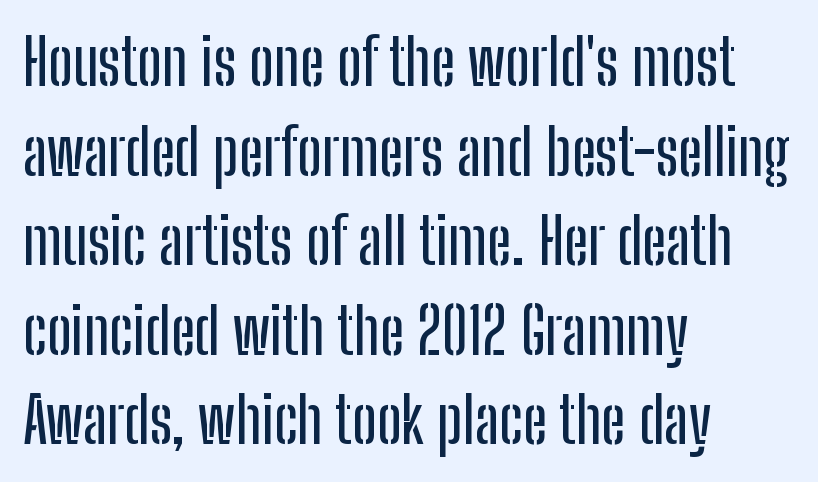
Q: Is the text italic (slanted)? A: No, it is upright.
Q: Is the typeface a serif or a sans-serif typeface? A: Sans-serif.
Q: Is the text underlined? A: No.
Q: How is the paragraph aligned? A: Left-aligned.
Q: Is the spacing between letters normal or unusually wide? A: Normal.
Q: Is the spacing between lines tight, normal or loose? A: Normal.
Q: Width (condensed, normal, or wide)? A: Condensed.
Q: Stroke contrast? A: Low.
Q: x-height? A: Medium.
Q: Monospaced? A: No.
